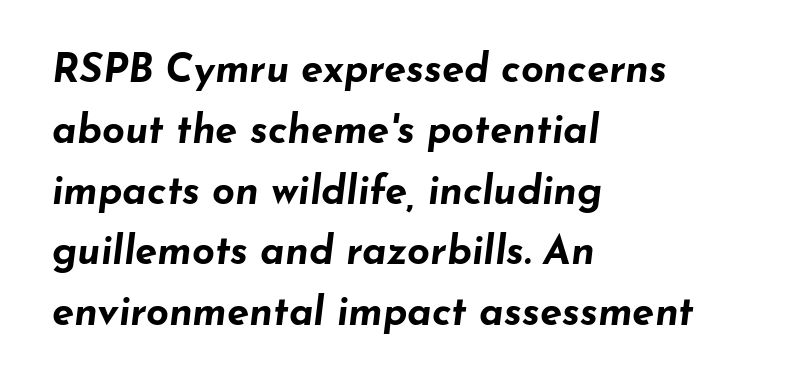
The image shows 40 px bold, wide type, italic (leaning right); set left-aligned, normal line spacing (1.52x), normal letter spacing, not underlined; low stroke contrast and a small x-height.
